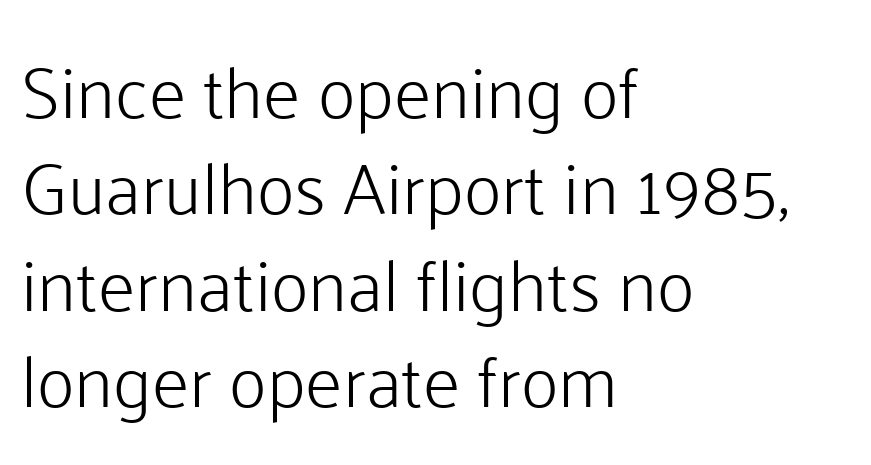
The image shows 73 px light sans-serif type, upright; set left-aligned, normal line spacing (1.32x), normal letter spacing, not underlined; low stroke contrast and a medium x-height.
